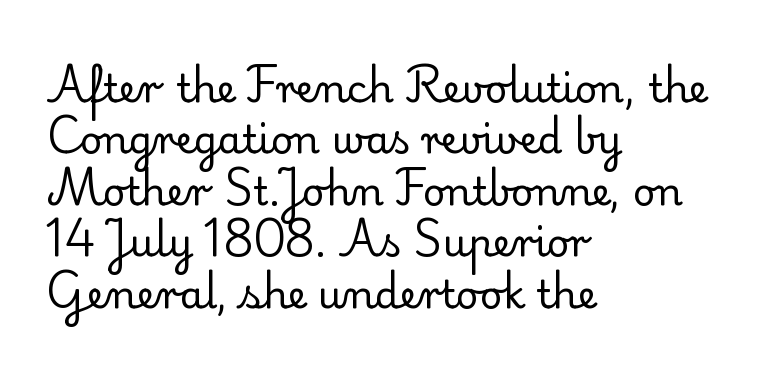
The image shows 39 px regular-weight serif type, upright; set left-aligned, normal line spacing (1.32x), normal letter spacing, not underlined; low stroke contrast and a small x-height.
